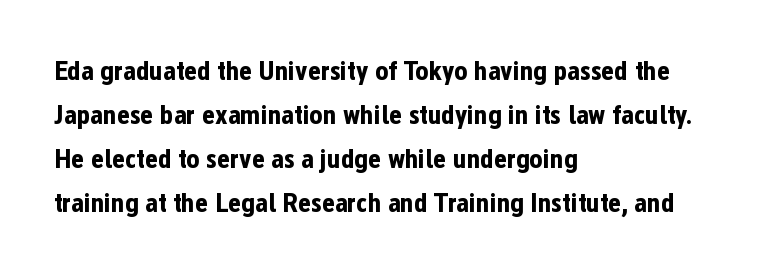
The image shows 28 px bold, condensed sans-serif type, upright; set left-aligned, normal line spacing (1.57x), normal letter spacing, not underlined; low stroke contrast and a medium x-height.
